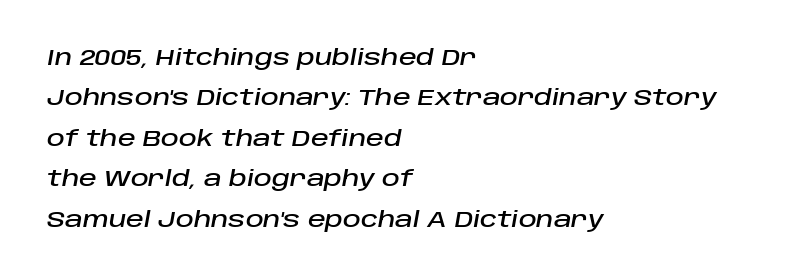
{"italic": "yes", "lean": "right", "slant_degrees": 10, "underline": "no", "align": "left", "line_spacing_ratio": 1.84, "letter_spacing": "normal", "letter_spacing_em": 0.0, "glyph_px": 22}
